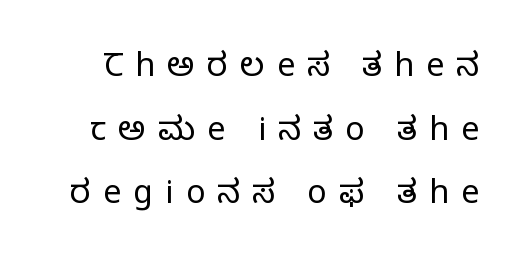
The image shows 32 px regular-weight serif type, upright; set loose line spacing (1.99x), unusually wide letter spacing (+0.38 em), not underlined; low stroke contrast and a large x-height.
